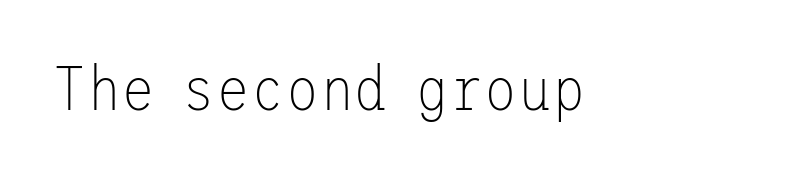
Is the stroke heavy? The answer is a plain regular-or-lighter. The rendering keeps characters at their native spacing. Quick note: not italic, upright. Is this a sans? Yes — the strokes have no serifs. The foot of each line stays bare and open.
